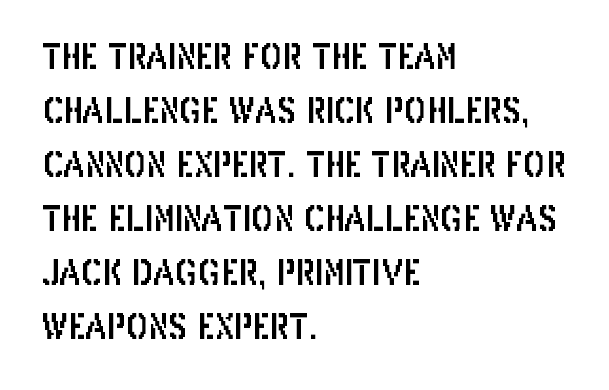
Q: Is the text italic (slanted)? A: No, it is upright.
Q: Is the typeface a serif or a sans-serif typeface? A: Sans-serif.
Q: Is the text underlined? A: No.
Q: How is the paragraph aligned? A: Left-aligned.
Q: Is the spacing between letters normal or unusually wide? A: Normal.
Q: Is the spacing between lines tight, normal or loose? A: Normal.
Q: Width (condensed, normal, or wide)? A: Condensed.
Q: Stroke contrast? A: Low.
Q: x-height? A: Large.
Q: Monospaced? A: No.
